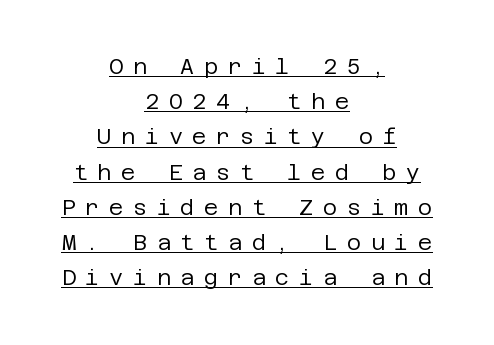
The vertical gap from one line to the next is medium. Each word looks stretched out because of the extra space between its letters. Is the block centered? Yes — each line is placed symmetrically about the middle. Nothing heavy about these letters — not bold at all. The rendering uses the underline text-decoration.
